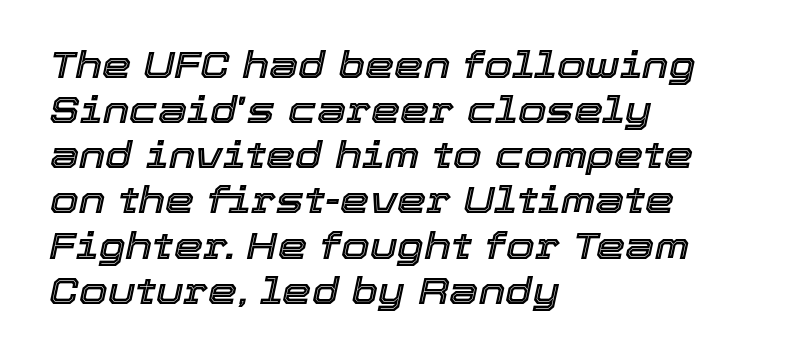
Q: Is the text italic (slanted)? A: Yes, it leans right by about 12 degrees.
Q: Is the text underlined? A: No.
Q: How is the paragraph aligned? A: Left-aligned.
Q: Is the spacing between letters normal or unusually wide? A: Normal.
Q: Width (condensed, normal, or wide)? A: Normal.
Q: x-height? A: Medium.
Q: Monospaced? A: No.
